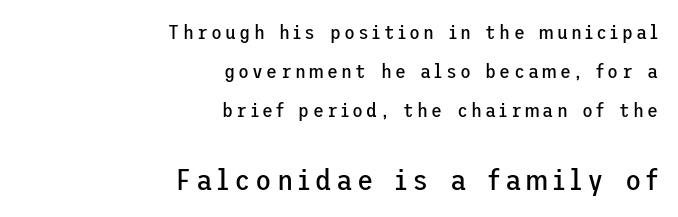
The image shows 30 px regular-weight sans-serif type, upright; set right-aligned, loose line spacing (1.96x), not underlined; the second (bottom) block is 1.5x larger; low stroke contrast and a medium x-height.
